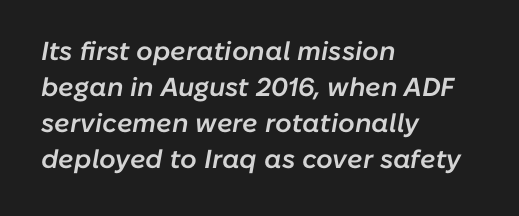
The image shows 26 px text type, italic (leaning right); set left-aligned, normal line spacing (1.39x), normal letter spacing, not underlined.
